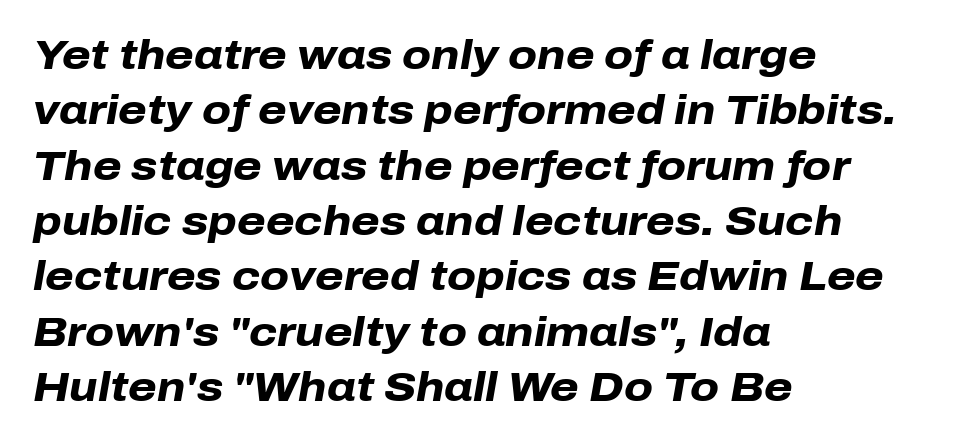
Q: Is the text bold? A: Yes.
Q: Is the text italic (slanted)? A: Yes, it leans right by about 10 degrees.
Q: Is the text underlined? A: No.
Q: How is the paragraph aligned? A: Left-aligned.
Q: Is the spacing between letters normal or unusually wide? A: Normal.
Q: Is the spacing between lines tight, normal or loose? A: Normal.
Q: Width (condensed, normal, or wide)? A: Normal.
Q: Stroke contrast? A: Low.
Q: x-height? A: Medium.
Q: Monospaced? A: No.
